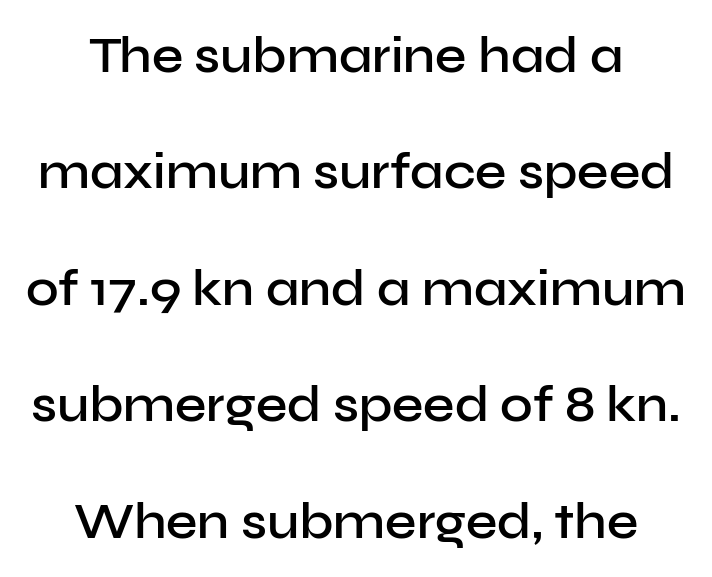
Q: Is the text bold? A: Semi-bold.
Q: Is the text italic (slanted)? A: No, it is upright.
Q: Is the typeface a serif or a sans-serif typeface? A: Sans-serif.
Q: Is the text underlined? A: No.
Q: Is the spacing between letters normal or unusually wide? A: Normal.
Q: Is the spacing between lines tight, normal or loose? A: Loose.
Q: Width (condensed, normal, or wide)? A: Normal.
Q: Stroke contrast? A: Low.
Q: x-height? A: Medium.
Q: Monospaced? A: No.
